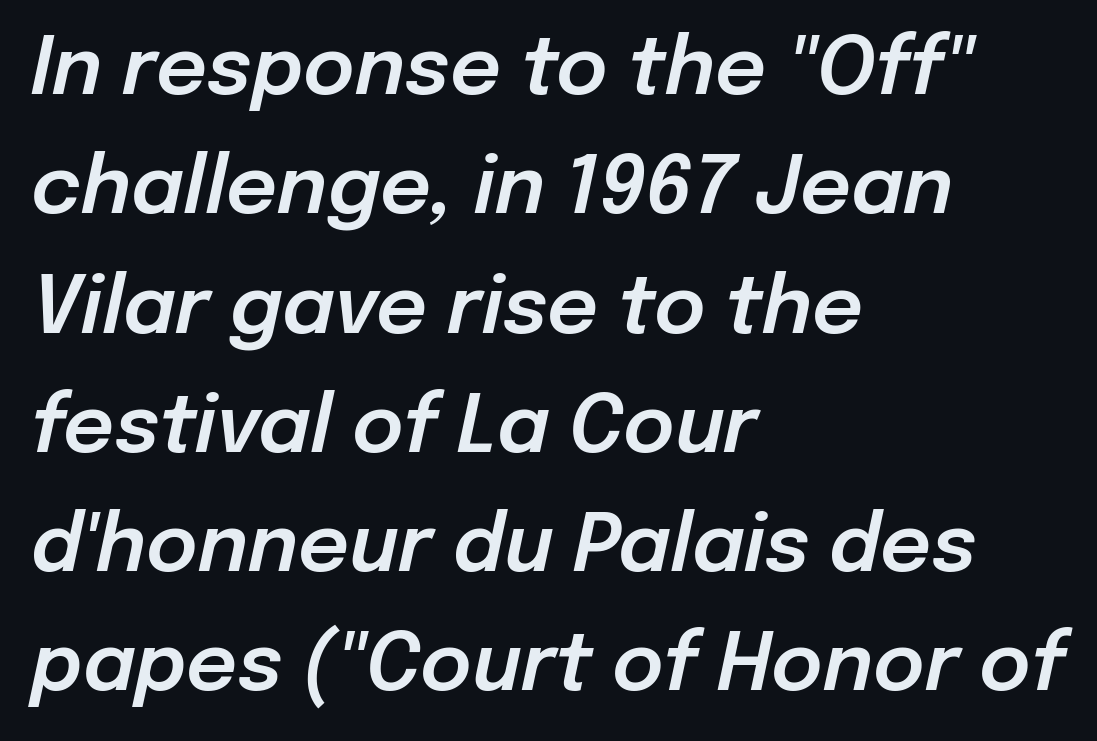
Q: Is the text italic (slanted)? A: Yes, it leans right by about 12 degrees.
Q: Is the text underlined? A: No.
Q: How is the paragraph aligned? A: Left-aligned.
Q: Is the spacing between letters normal or unusually wide? A: Normal.
Q: Is the spacing between lines tight, normal or loose? A: Normal.
Q: Width (condensed, normal, or wide)? A: Normal.
Q: Stroke contrast? A: Low.
Q: x-height? A: Medium.
Q: Monospaced? A: No.
